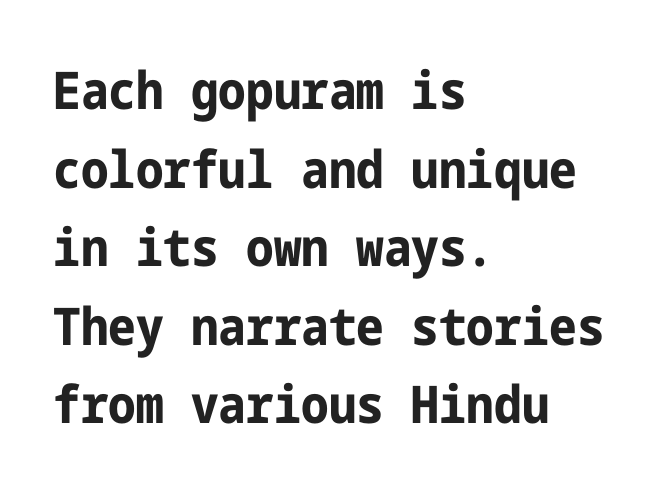
Q: Is the text bold? A: Yes.
Q: Is the text italic (slanted)? A: No, it is upright.
Q: Is the typeface a serif or a sans-serif typeface? A: Sans-serif.
Q: Is the text underlined? A: No.
Q: How is the paragraph aligned? A: Left-aligned.
Q: Is the spacing between letters normal or unusually wide? A: Normal.
Q: Is the spacing between lines tight, normal or loose? A: Normal.
Q: Width (condensed, normal, or wide)? A: Condensed.
Q: Stroke contrast? A: Low.
Q: x-height? A: Medium.
